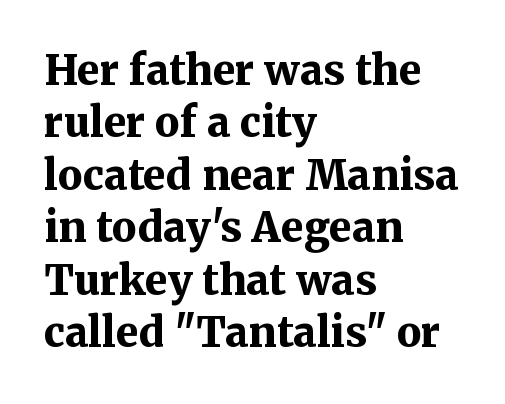
The image shows 41 px bold serif type, upright; set left-aligned, normal line spacing (1.28x), normal letter spacing, not underlined; medium stroke contrast and a medium x-height.
